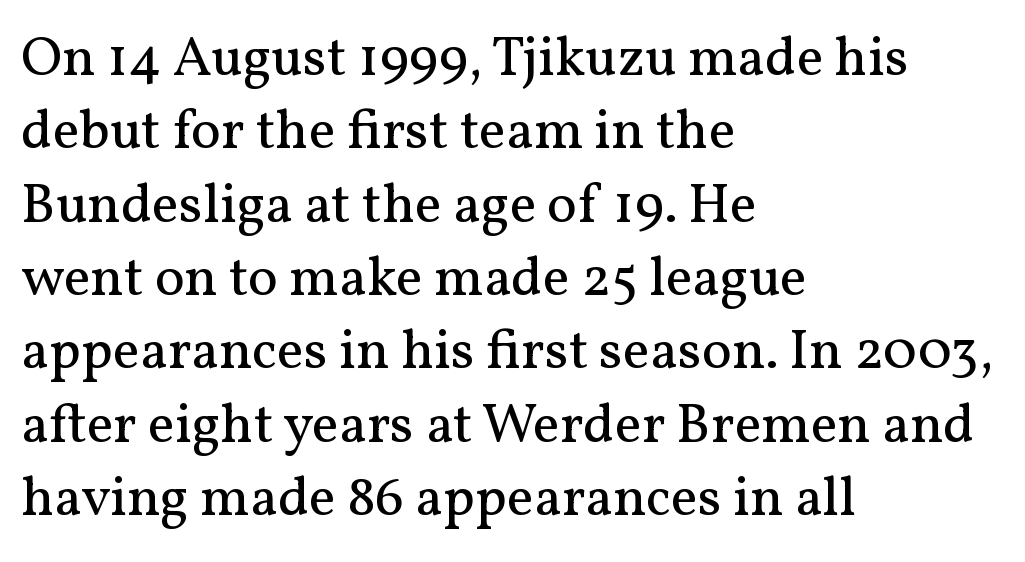
{"serif": "yes", "italic": "no", "bold": "no", "weight": "regular", "width": "normal", "stroke_contrast": "medium", "x_height": "medium", "monospaced": "no", "underline": "no", "align": "left", "line_spacing": "normal", "line_spacing_ratio": 1.31, "letter_spacing": "normal", "letter_spacing_em": 0.0, "glyph_px": 56}
